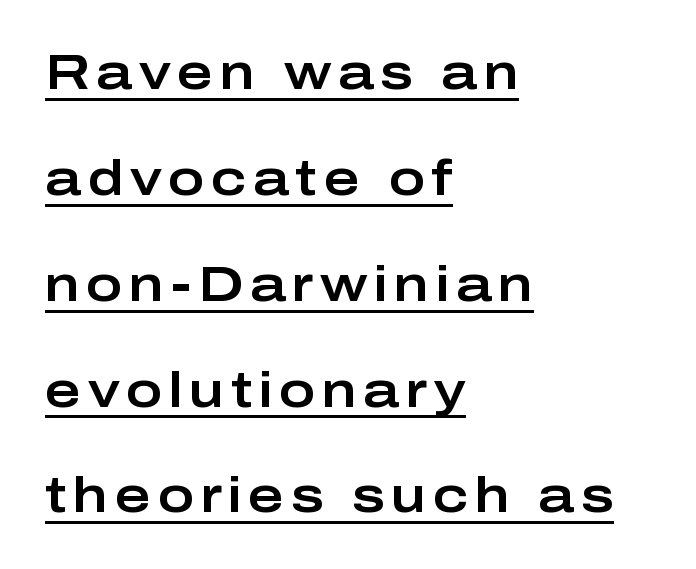
Beneath each row of characters lies a ruled line. Every row of glyphs begins at an identical x-position on the left. No feet cap the strokes, marking this as sans-serif type. Unlike italic type, these characters show no tilt at all. Proportional: the letters do not fall into vertical columns. How would I describe the line gaps? Wide and relaxed.
